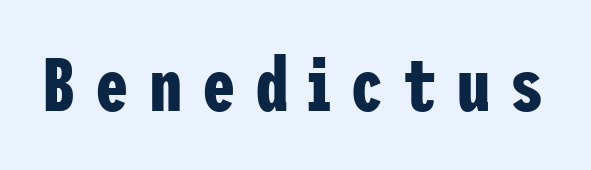
{"serif": "no", "italic": "no", "bold": "yes", "weight": "bold", "width": "condensed", "stroke_contrast": "low", "x_height": "medium", "underline": "no", "letter_spacing": "wide", "letter_spacing_em": 0.26, "glyph_px": 75}
